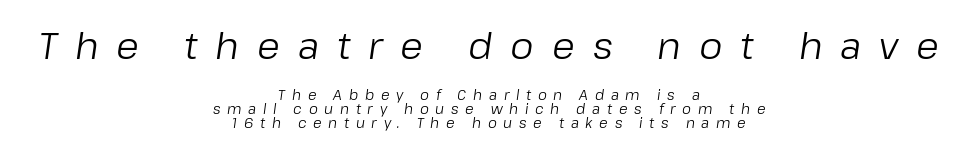
An italicized treatment has been applied to the whole sample. The rendering positions every line midway between the sides. Beneath every word, the page is bare. This is not heavy type; no bold has been used. Students, observe: this is what under-led, compact text looks like.
